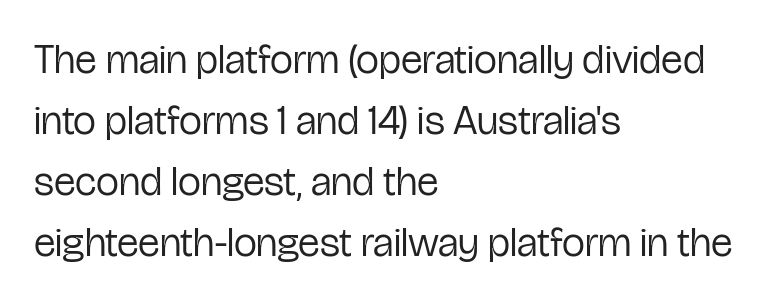
The image shows 41 px regular-weight, condensed sans-serif type, upright; set left-aligned, normal line spacing (1.49x), normal letter spacing, not underlined; low stroke contrast and a medium x-height.
